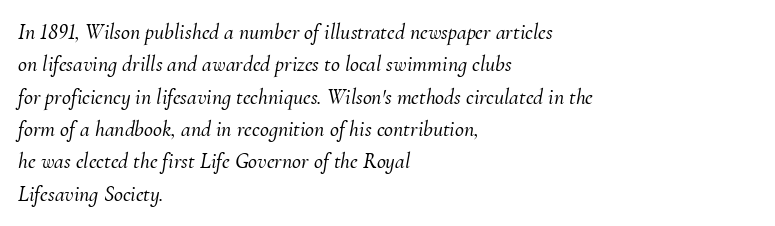
{"italic": "yes", "lean": "right", "slant_degrees": 10, "underline": "no", "align": "left", "line_spacing": "normal", "line_spacing_ratio": 1.47, "letter_spacing": "normal", "letter_spacing_em": 0.0, "glyph_px": 22}
